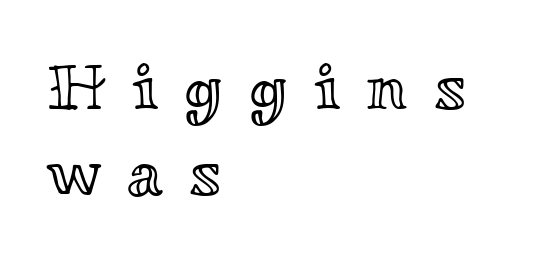
{"italic": "no", "width": "wide", "x_height": "small", "monospaced": "no", "underline": "no", "align": "left", "line_spacing": "normal", "line_spacing_ratio": 1.31, "letter_spacing": "wide", "letter_spacing_em": 0.39, "glyph_px": 66}
